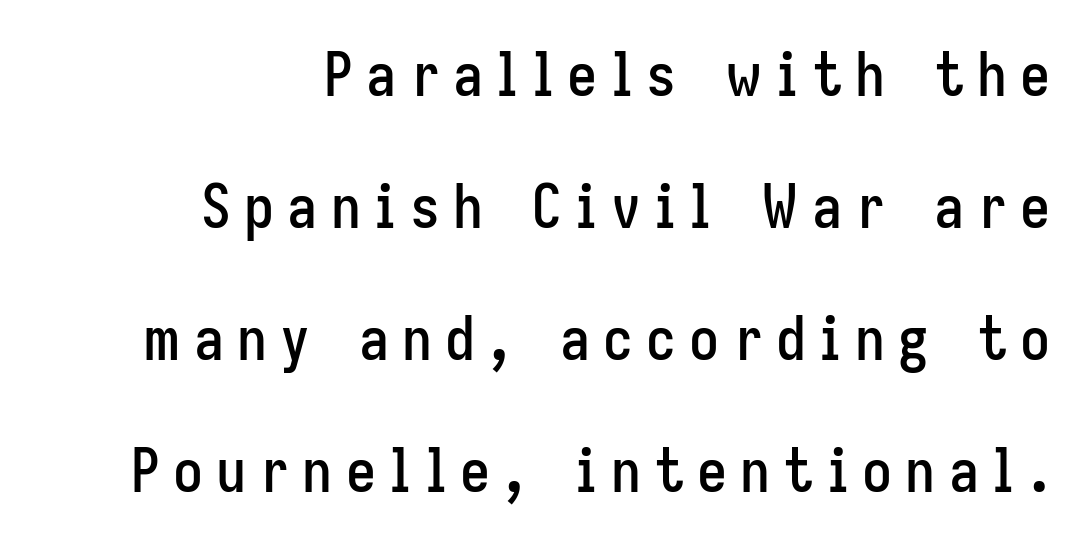
Q: Is the text italic (slanted)? A: No, it is upright.
Q: Is the typeface a serif or a sans-serif typeface? A: Sans-serif.
Q: Is the text underlined? A: No.
Q: How is the paragraph aligned? A: Right-aligned.
Q: Is the spacing between letters normal or unusually wide? A: Unusually wide.
Q: Is the spacing between lines tight, normal or loose? A: Loose.
Q: Width (condensed, normal, or wide)? A: Condensed.
Q: Stroke contrast? A: Low.
Q: x-height? A: Medium.
Q: Monospaced? A: No.
